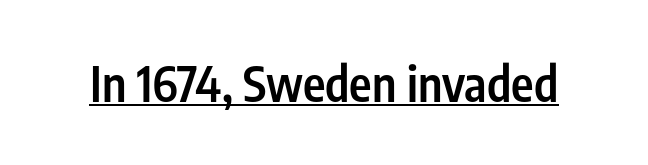
The image shows 48 px semibold, condensed sans-serif type, upright; set normal letter spacing, underlined; low stroke contrast and a medium x-height.
